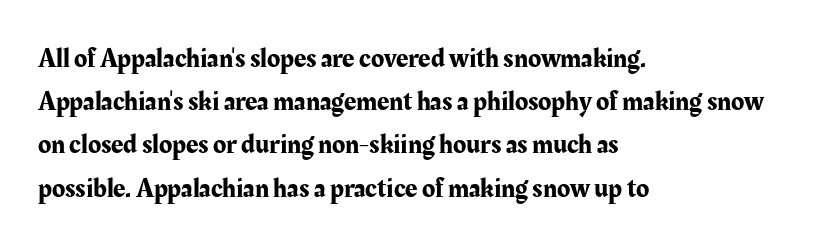
{"italic": "no", "underline": "no", "align": "left", "line_spacing": "normal", "line_spacing_ratio": 1.6, "letter_spacing": "normal", "letter_spacing_em": 0.0, "glyph_px": 27}
